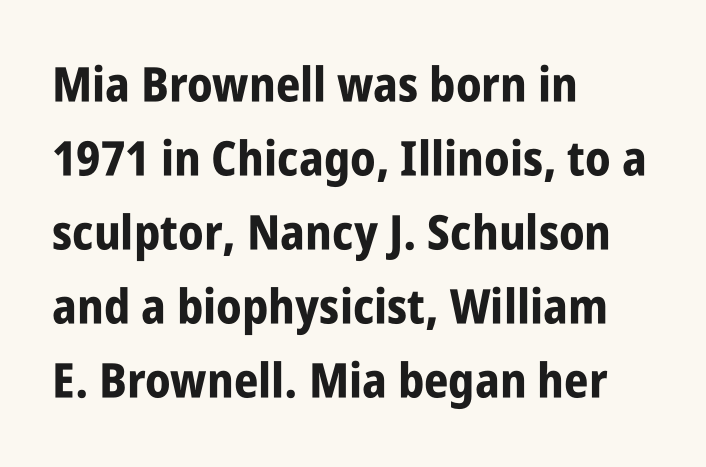
The image shows 48 px bold, condensed sans-serif type, upright; set left-aligned, normal line spacing (1.54x), normal letter spacing, not underlined; low stroke contrast and a large x-height.
